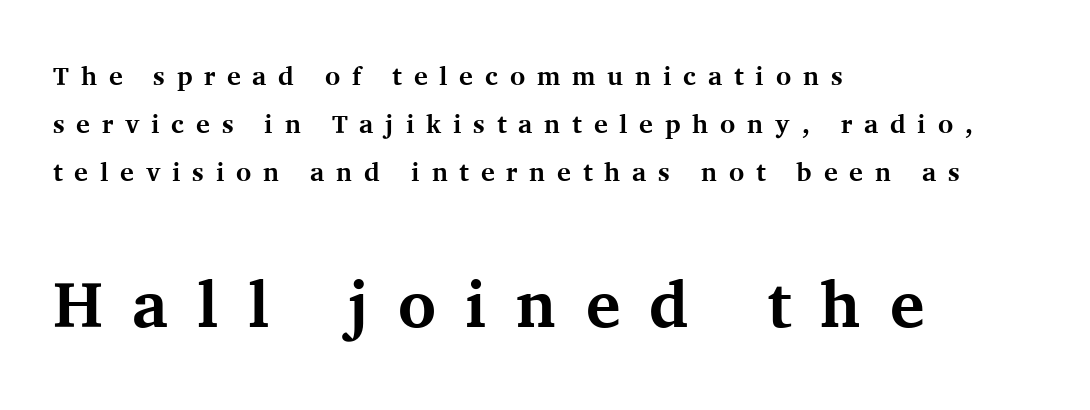
Unlike italic type, these characters show no tilt at all. Compare the two chunks: the lower has the greater cap height. The string is rendered with underlining switched off. Each line starts at the same left margin while the right side varies.
